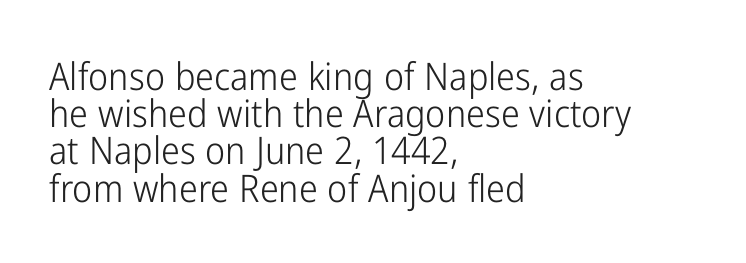
{"serif": "no", "italic": "no", "bold": "no", "weight": "light", "width": "condensed", "stroke_contrast": "low", "x_height": "medium", "monospaced": "no", "underline": "no", "align": "left", "line_spacing": "tight", "line_spacing_ratio": 0.98, "letter_spacing": "normal", "letter_spacing_em": 0.0, "glyph_px": 38}
